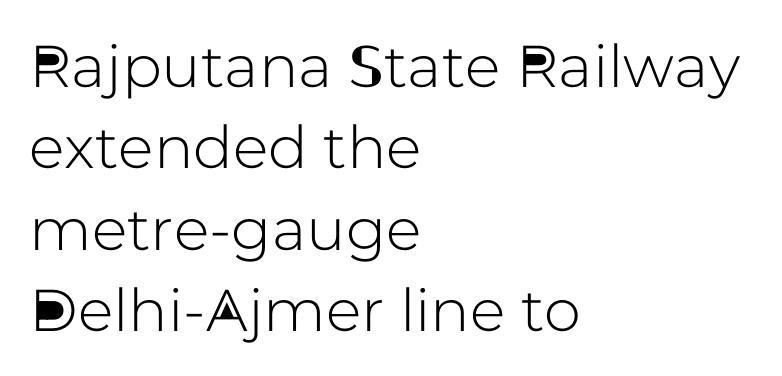
The image shows 59 px sans-serif type, upright; set left-aligned, normal line spacing (1.38x), normal letter spacing, not underlined; low stroke contrast and a medium x-height.
